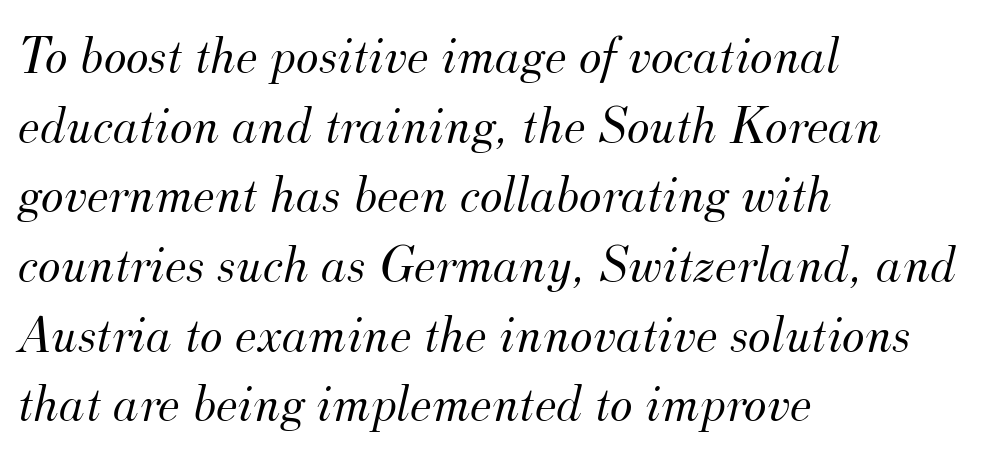
Vertical stems look standard width or narrower in stroke. Is the letter spacing exaggerated? No — it looks like the ordinary default. The lettering tilts uniformly, giving the passage an italic look. The vertical gap from one line to the next is medium. The text block is weighted toward the left margin, trailing off unevenly rightward.
